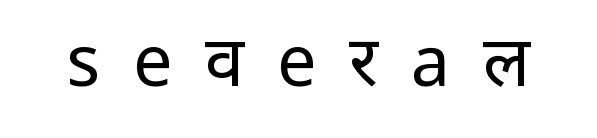
{"serif": "no", "italic": "no", "bold": "no", "weight": "regular", "width": "normal", "stroke_contrast": "low", "x_height": "medium", "monospaced": "no", "underline": "no", "letter_spacing": "wide", "letter_spacing_em": 0.47, "glyph_px": 70}
